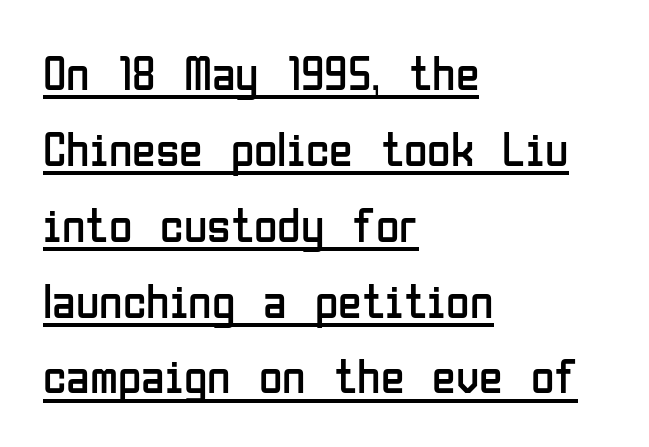
Q: Is the text bold? A: No.
Q: Is the text italic (slanted)? A: No, it is upright.
Q: Is the typeface a serif or a sans-serif typeface? A: Sans-serif.
Q: Is the text underlined? A: Yes.
Q: How is the paragraph aligned? A: Left-aligned.
Q: Is the spacing between letters normal or unusually wide? A: Normal.
Q: Is the spacing between lines tight, normal or loose? A: Normal.
Q: Width (condensed, normal, or wide)? A: Condensed.
Q: Stroke contrast? A: Low.
Q: x-height? A: Medium.
Q: Monospaced? A: No.
